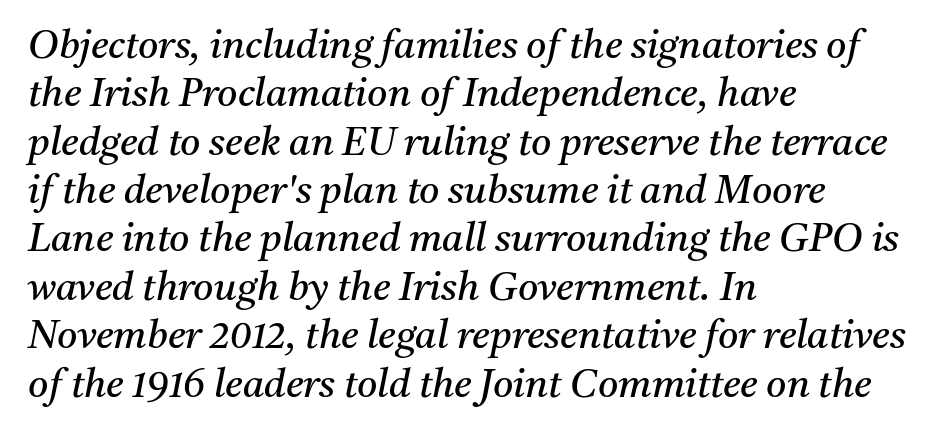
Q: Is the text bold? A: No.
Q: Is the text italic (slanted)? A: Yes, it leans right by about 11 degrees.
Q: Is the typeface a serif or a sans-serif typeface? A: Serif.
Q: Is the text underlined? A: No.
Q: How is the paragraph aligned? A: Left-aligned.
Q: Is the spacing between letters normal or unusually wide? A: Normal.
Q: Width (condensed, normal, or wide)? A: Normal.
Q: Stroke contrast? A: Medium.
Q: x-height? A: Medium.
Q: Monospaced? A: No.
